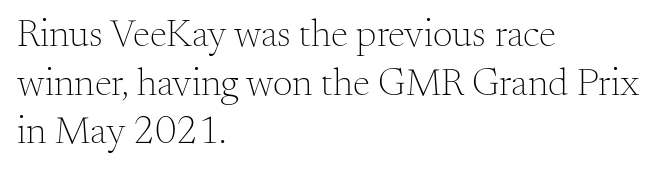
Q: Is the text bold? A: No.
Q: Is the text italic (slanted)? A: No, it is upright.
Q: Is the typeface a serif or a sans-serif typeface? A: Serif.
Q: Is the text underlined? A: No.
Q: How is the paragraph aligned? A: Left-aligned.
Q: Is the spacing between letters normal or unusually wide? A: Normal.
Q: Is the spacing between lines tight, normal or loose? A: Normal.
Q: Width (condensed, normal, or wide)? A: Normal.
Q: Stroke contrast? A: Medium.
Q: x-height? A: Small.
Q: Monospaced? A: No.
